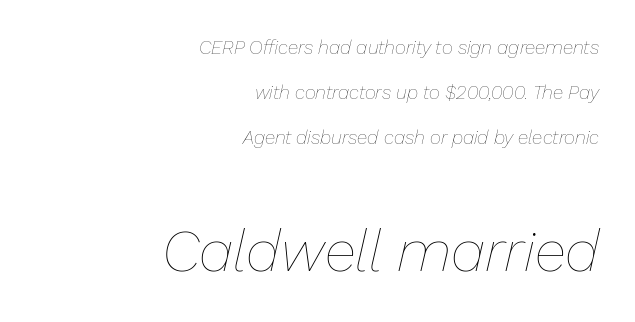
Q: Is the text bold? A: No.
Q: Is the text italic (slanted)? A: Yes, it leans right by about 13 degrees.
Q: Is the text underlined? A: No.
Q: How is the paragraph aligned? A: Right-aligned.
Q: Is the spacing between letters normal or unusually wide? A: Normal.
Q: Is the spacing between lines tight, normal or loose? A: Loose.
Q: Which block of text is set in a larger size, the first (top) or the second (bottom)? A: The second (bottom) one.
Q: Width (condensed, normal, or wide)? A: Normal.
Q: Stroke contrast? A: Low.
Q: x-height? A: Medium.
Q: Monospaced? A: No.
